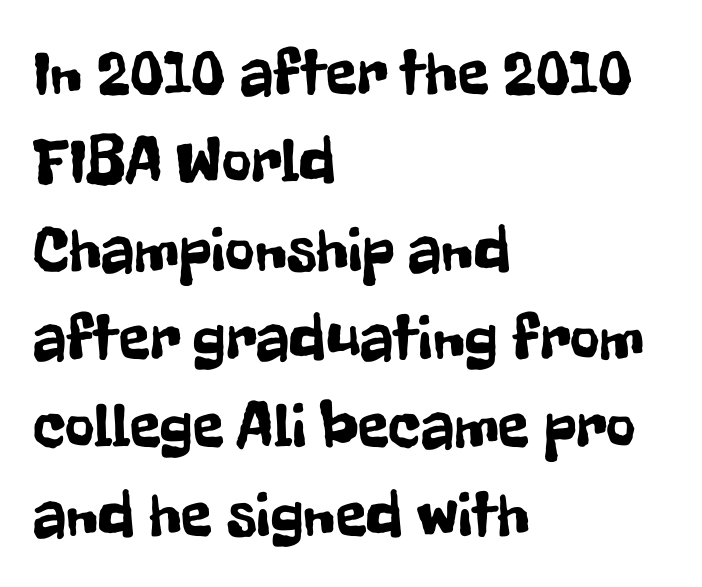
{"serif": "no", "italic": "no", "width": "condensed", "stroke_contrast": "low", "x_height": "medium", "monospaced": "no", "underline": "no", "align": "left", "line_spacing": "normal", "line_spacing_ratio": 1.38, "letter_spacing": "normal", "letter_spacing_em": 0.0, "glyph_px": 64}
